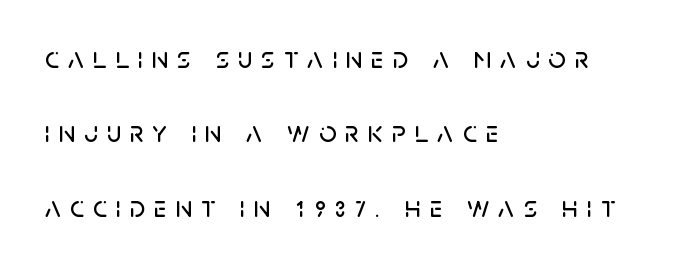
The image shows 30 px sans-serif type, upright; set left-aligned, loose line spacing (2.48x), unusually wide letter spacing (+0.3 em), not underlined; low stroke contrast and a large x-height.
